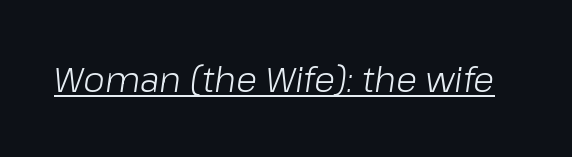
{"italic": "yes", "lean": "right", "slant_degrees": 8, "bold": "no", "weight": "light", "width": "normal", "stroke_contrast": "low", "x_height": "medium", "monospaced": "no", "underline": "yes", "letter_spacing": "normal", "letter_spacing_em": 0.0, "glyph_px": 35}
